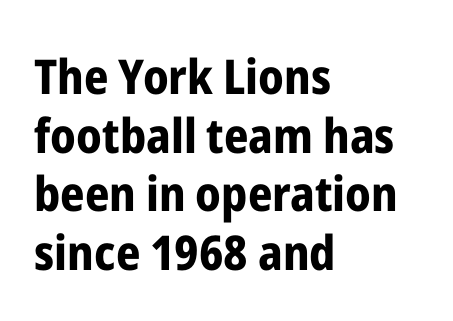
Notice how the passage keeps a crisp vertical edge on the left only. Typesetter's note: full bold, strokes at maximum text heaviness. Posture: vertical. A typesetter would label this face a sans.
